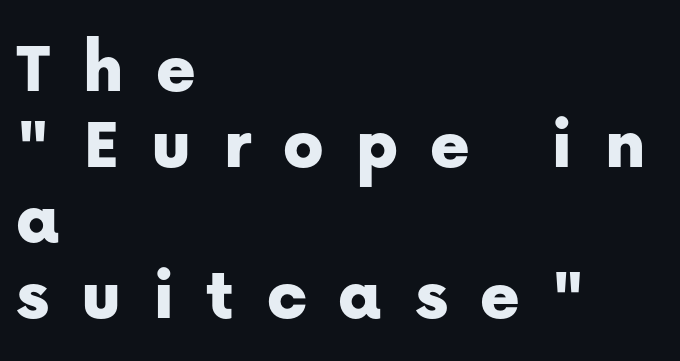
The image shows 75 px sans-serif type, upright; set left-aligned, tight line spacing (1.01x), unusually wide letter spacing (+0.42 em), not underlined; low stroke contrast and a medium x-height.
